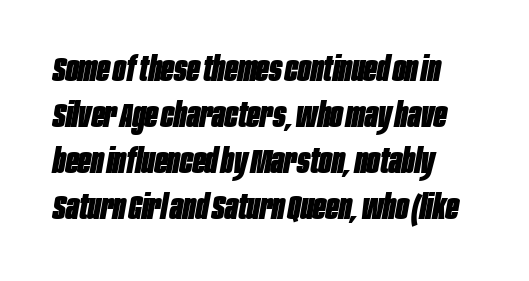
{"italic": "yes", "lean": "right", "slant_degrees": 10, "bold": "yes", "weight": "heavy", "width": "condensed", "stroke_contrast": "low", "x_height": "large", "monospaced": "no", "underline": "no", "line_spacing": "normal", "line_spacing_ratio": 1.35, "letter_spacing": "normal", "letter_spacing_em": 0.0, "glyph_px": 34}
